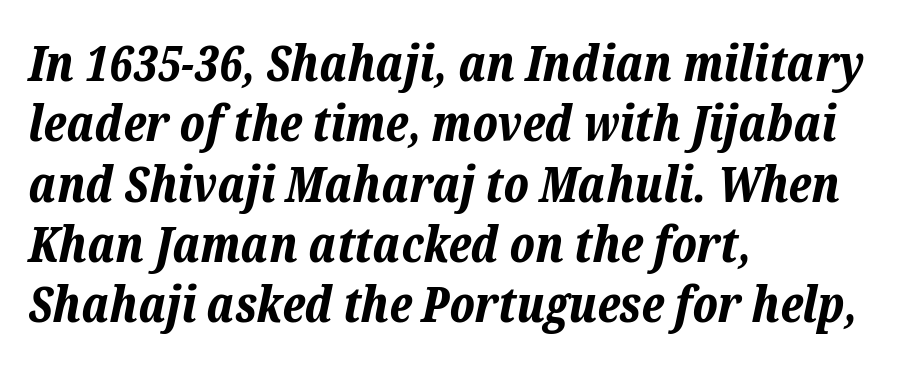
{"italic": "yes", "lean": "right", "slant_degrees": 12, "bold": "yes", "weight": "bold", "width": "normal", "stroke_contrast": "low", "x_height": "medium", "monospaced": "no", "underline": "no", "align": "left", "line_spacing_ratio": 1.23, "letter_spacing": "normal", "letter_spacing_em": 0.0, "glyph_px": 49}
